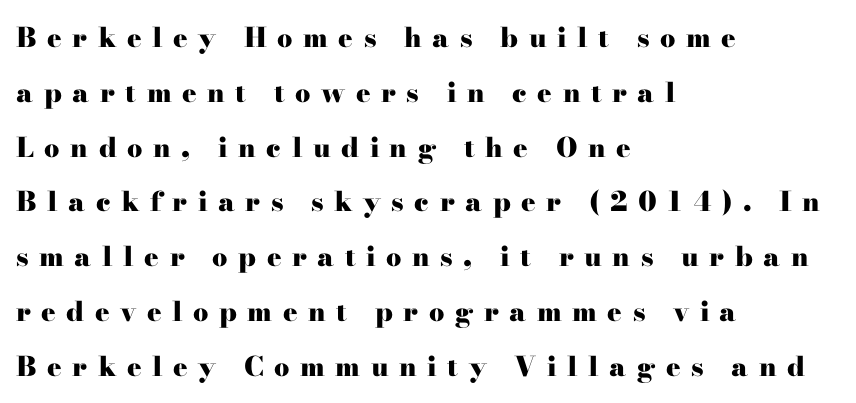
Teacher's note: observe the even left margin — that is flush-left alignment. Italic? Not at all — the glyphs are vertical. Summary of weight: heavy, a full bold. Check under the words: just untouched page. Whoever set this chose breathing room over compactness in the vertical rhythm.
